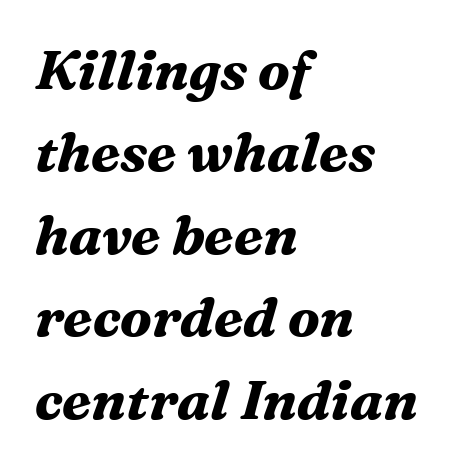
Q: Is the text bold? A: Yes.
Q: Is the text italic (slanted)? A: Yes, it leans right by about 16 degrees.
Q: Is the typeface a serif or a sans-serif typeface? A: Serif.
Q: Is the text underlined? A: No.
Q: How is the paragraph aligned? A: Left-aligned.
Q: Is the spacing between letters normal or unusually wide? A: Normal.
Q: Is the spacing between lines tight, normal or loose? A: Normal.
Q: Width (condensed, normal, or wide)? A: Normal.
Q: Stroke contrast? A: Medium.
Q: x-height? A: Medium.
Q: Monospaced? A: No.
